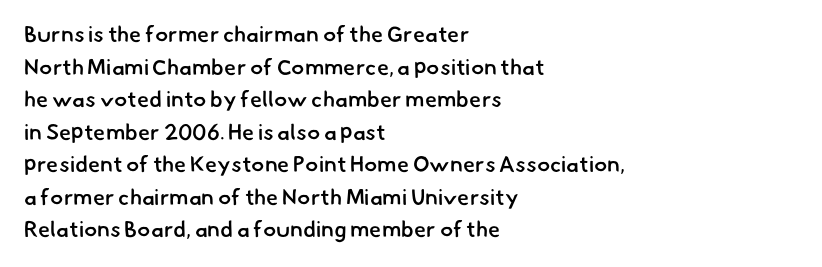
{"bold": "semi", "underline": "no", "align": "left", "line_spacing": "normal", "line_spacing_ratio": 1.48, "letter_spacing": "normal", "letter_spacing_em": 0.0, "glyph_px": 22}
